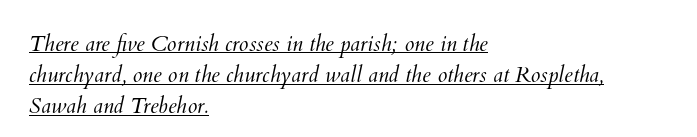
The image shows 22 px text type; set left-aligned, normal line spacing (1.41x), normal letter spacing, underlined.
